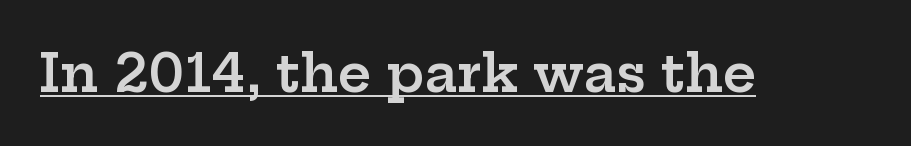
The typesetter has applied underlining to the passage shown. Is the letter spacing exaggerated? No — it looks like the ordinary default. The rendering uses a semibold face; strokes are thickened but not to full bold. Examine the stroke ends and you'll spot serifs. The rendering uses natural spacing where letterforms have individual widths. Italic? Not at all — the glyphs are vertical.
